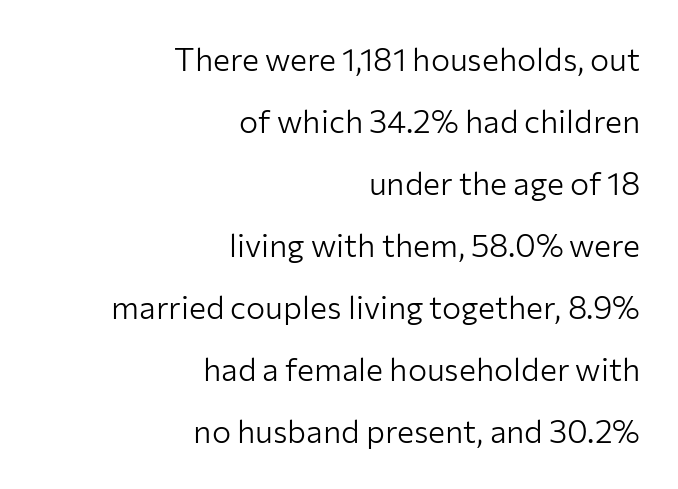
Observe the ordinary spacing: letters are neighbours, not strangers. A student would call this right alignment; a typographer would say flush right, rag left. Caption: face not bold, strokes unweighted. Vertically, the passage feels expansive, rows floating well apart. Think of a printed novel: that variable character pitch is what you see here.
